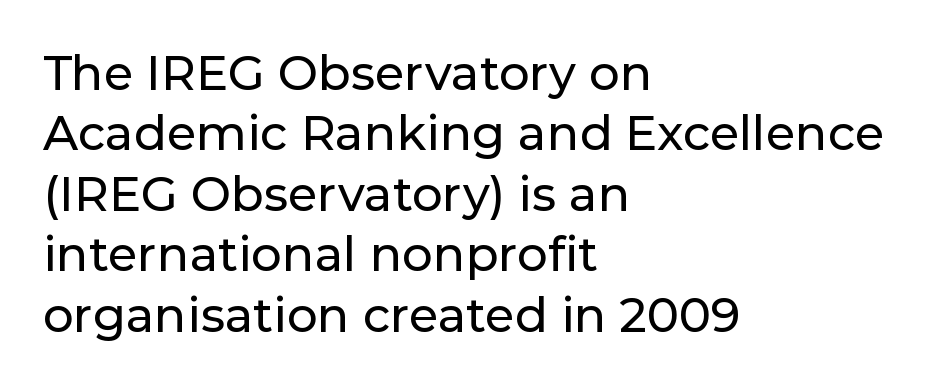
Quick note: underline off. Posture: straight, roman, zero tilt. The block of text has a typical density, with ordinary space between rows. Serif or sans? Sans — the stroke terminals are bare. Inter-character spacing is left at the font's built-in metrics.
